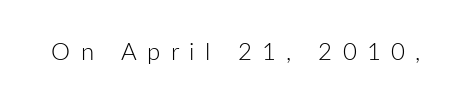
{"italic": "no", "bold": "no", "underline": "no", "letter_spacing": "wide", "letter_spacing_em": 0.43, "glyph_px": 24}
